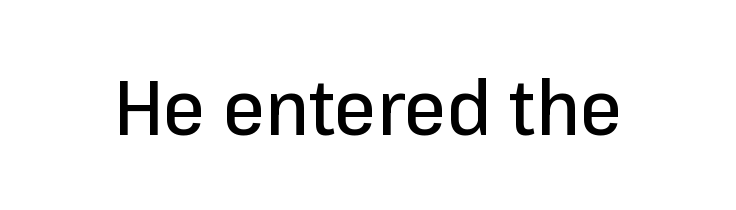
{"serif": "no", "italic": "no", "width": "normal", "stroke_contrast": "low", "x_height": "medium", "monospaced": "no", "underline": "no", "letter_spacing": "normal", "letter_spacing_em": 0.0, "glyph_px": 76}
